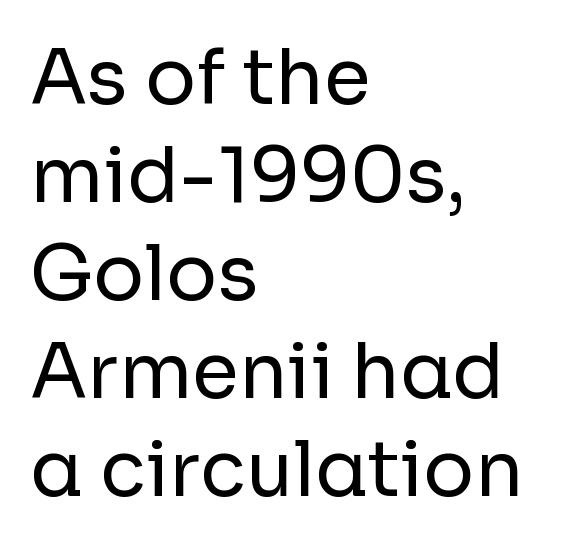
The image shows 76 px regular-weight sans-serif type, upright; set left-aligned, normal line spacing (1.29x), normal letter spacing, not underlined; low stroke contrast and a medium x-height.
